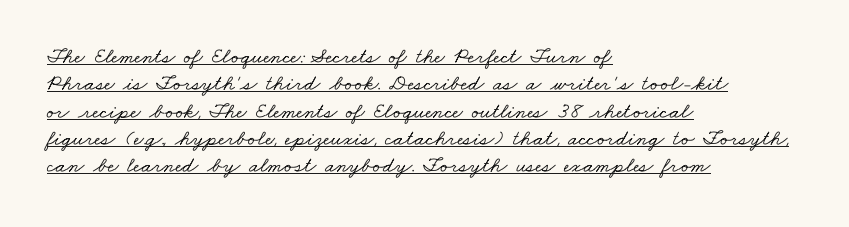
Q: Is the text underlined? A: Yes.
Q: How is the paragraph aligned? A: Left-aligned.
Q: Is the spacing between letters normal or unusually wide? A: Normal.
